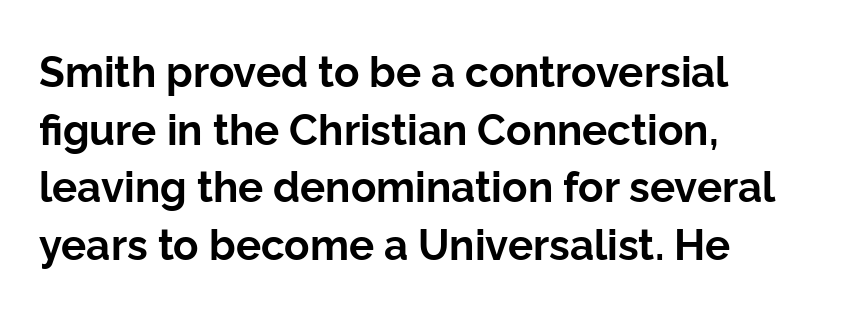
The image shows 42 px bold sans-serif type, upright; set left-aligned, normal line spacing (1.37x), normal letter spacing, not underlined; low stroke contrast and a medium x-height.
